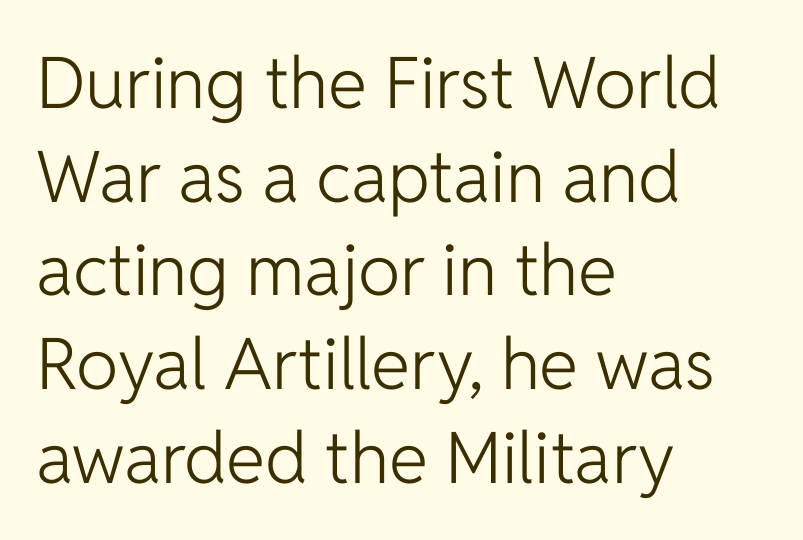
Classification — sans serif. If you drew a line through each stem, it would be perfectly vertical. Typeset ragged right — the left edge is the straight one. Underline: absent. Spacing between characters is what you'd get straight out of the box. Leading matches the norm, producing a regular column.
